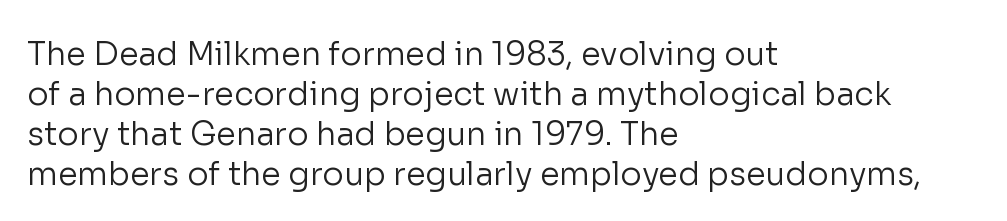
The image shows 32 px regular-weight sans-serif type, upright; set left-aligned, normal line spacing (1.25x), normal letter spacing, not underlined; low stroke contrast and a medium x-height.
